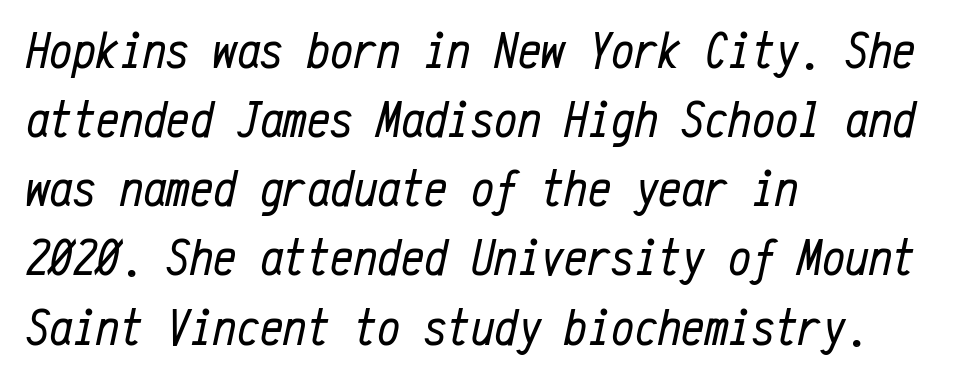
{"italic": "yes", "lean": "right", "slant_degrees": 12, "bold": "no", "weight": "regular", "width": "condensed", "stroke_contrast": "low", "x_height": "medium", "monospaced": "yes", "underline": "no", "align": "left", "line_spacing": "normal", "line_spacing_ratio": 1.33, "letter_spacing": "normal", "letter_spacing_em": 0.0, "glyph_px": 52}
